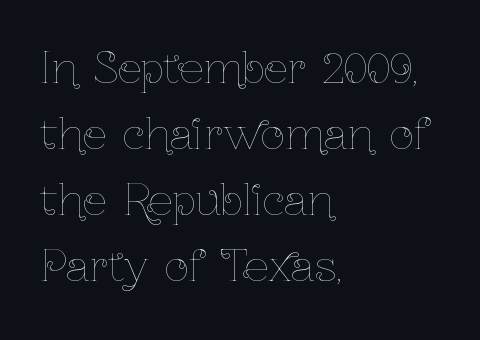
Q: Is the text bold? A: No.
Q: Is the text italic (slanted)? A: No, it is upright.
Q: Is the text underlined? A: No.
Q: How is the paragraph aligned? A: Left-aligned.
Q: Is the spacing between letters normal or unusually wide? A: Normal.
Q: Is the spacing between lines tight, normal or loose? A: Normal.
Q: Width (condensed, normal, or wide)? A: Condensed.
Q: Stroke contrast? A: Low.
Q: x-height? A: Medium.
Q: Monospaced? A: No.
